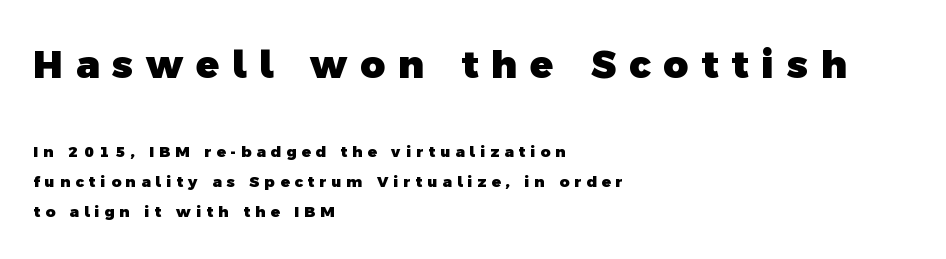
The image shows 38 px heavy sans-serif type; set left-aligned, loose line spacing (2.0x), unusually wide letter spacing (+0.34 em), not underlined; the first (top) block is 2.53x larger; a medium x-height.
